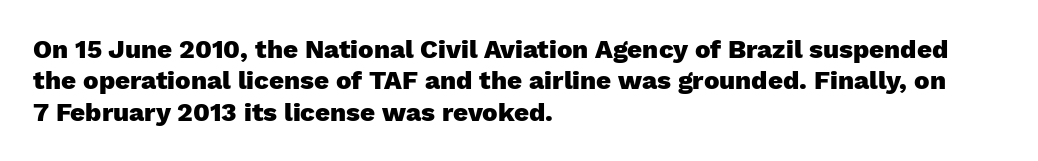
Posture: straight, roman, zero tilt. A student would call this left alignment; a typographer would say flush left, rag right. Rule under the text: the space is simply empty. Between one letter and the next there's only the usual sliver of space. Plenty of ink on the page — the face is bold.
